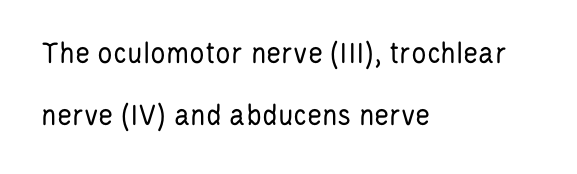
Q: Is the text bold? A: No.
Q: Is the text italic (slanted)? A: No, it is upright.
Q: Is the typeface a serif or a sans-serif typeface? A: Sans-serif.
Q: Is the text underlined? A: No.
Q: How is the paragraph aligned? A: Left-aligned.
Q: Is the spacing between letters normal or unusually wide? A: Normal.
Q: Is the spacing between lines tight, normal or loose? A: Loose.
Q: Width (condensed, normal, or wide)? A: Condensed.
Q: Stroke contrast? A: Low.
Q: x-height? A: Large.
Q: Monospaced? A: No.
